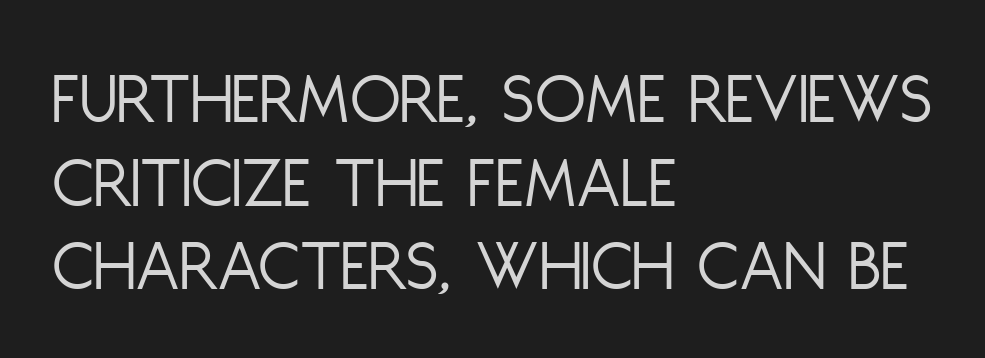
{"serif": "no", "italic": "no", "bold": "no", "weight": "light", "width": "condensed", "stroke_contrast": "low", "x_height": "large", "monospaced": "no", "underline": "no", "align": "left", "line_spacing": "tight", "line_spacing_ratio": 1.13, "letter_spacing": "normal", "letter_spacing_em": 0.0, "glyph_px": 74}
